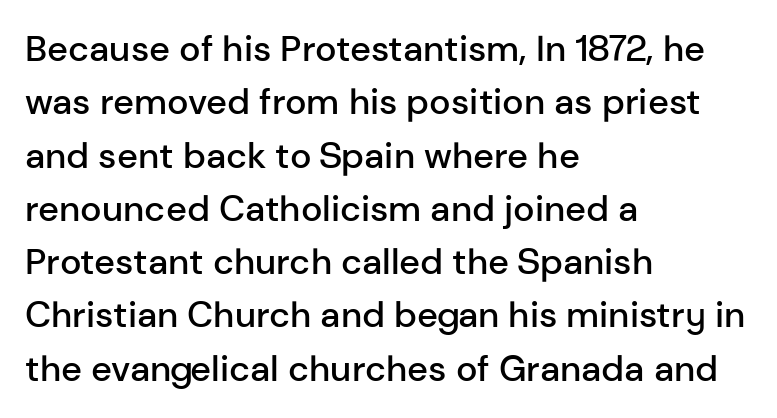
{"serif": "no", "italic": "no", "bold": "semi", "weight": "semibold", "width": "normal", "stroke_contrast": "low", "x_height": "medium", "monospaced": "no", "underline": "no", "align": "left", "line_spacing": "normal", "line_spacing_ratio": 1.48, "letter_spacing": "normal", "letter_spacing_em": 0.0, "glyph_px": 36}
